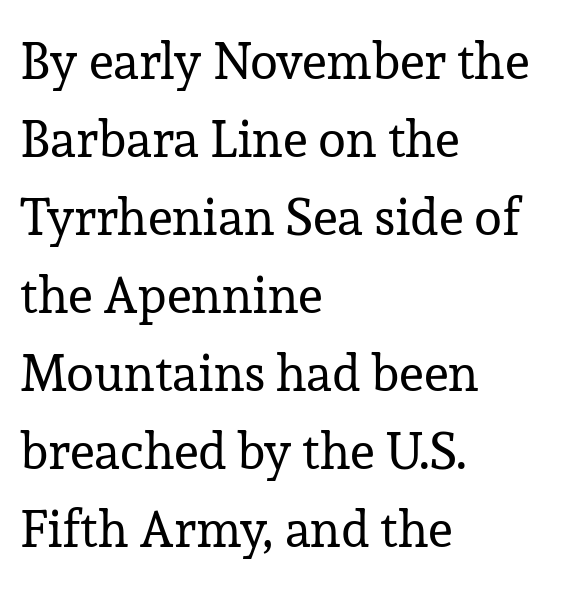
{"serif": "yes", "italic": "no", "bold": "no", "weight": "regular", "width": "normal", "stroke_contrast": "low", "x_height": "medium", "monospaced": "no", "underline": "no", "align": "left", "line_spacing": "normal", "line_spacing_ratio": 1.53, "letter_spacing": "normal", "letter_spacing_em": 0.0, "glyph_px": 51}
